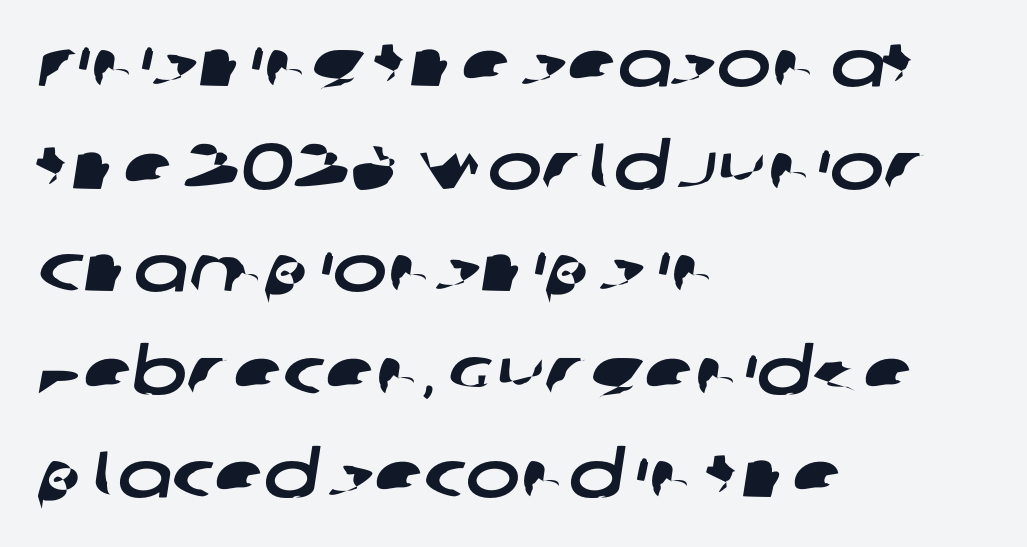
Q: Is the typeface a serif or a sans-serif typeface? A: Sans-serif.
Q: Is the text underlined? A: No.
Q: How is the paragraph aligned? A: Left-aligned.
Q: Is the spacing between letters normal or unusually wide? A: Normal.
Q: Is the spacing between lines tight, normal or loose? A: Normal.
Q: Width (condensed, normal, or wide)? A: Wide.
Q: Stroke contrast? A: Low.
Q: x-height? A: Large.
Q: Monospaced? A: No.
